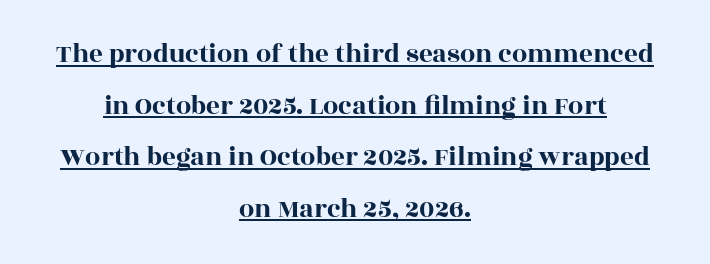
Summary of vertical rhythm: relaxed, with wide interline spacing. Leftover space on each line is divided equally before and after the words. The lettering stays uniformly vertical, giving the passage a roman look. Look at the tracking — it's just the regular setting, nothing added. A typographer would call this underscored text.
